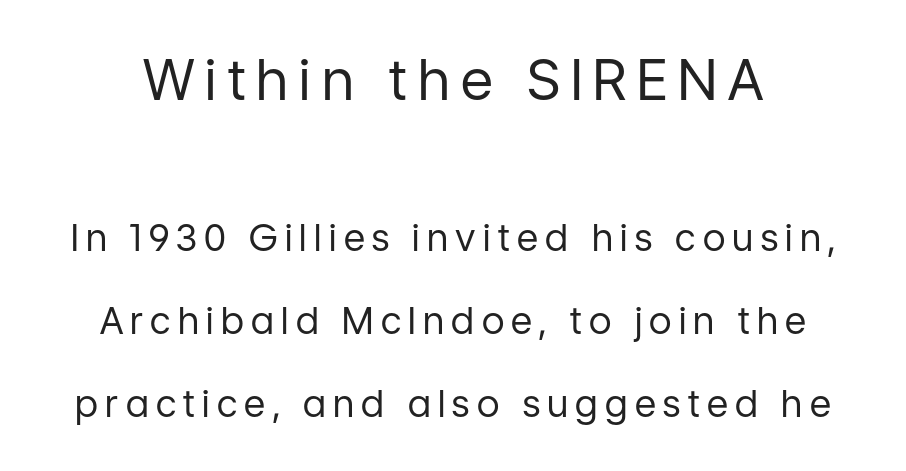
The image shows 56 px regular-weight sans-serif type, upright; set loose line spacing (2.24x), unusually wide letter spacing (+0.2 em), not underlined; the first (top) block is 1.51x larger; low stroke contrast and a medium x-height.
